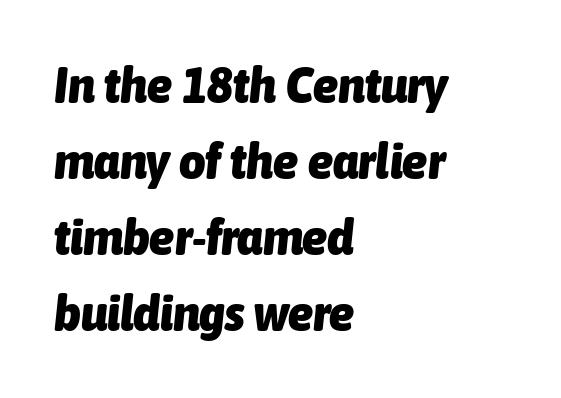
Does the lettering tilt? It does — this is italic. This is heavy type, rendered in bold. Spacing verdict: proportional, widths tailored to each character. Honestly, the row spacing looks completely unremarkable. The string is rendered with underlining switched off.
